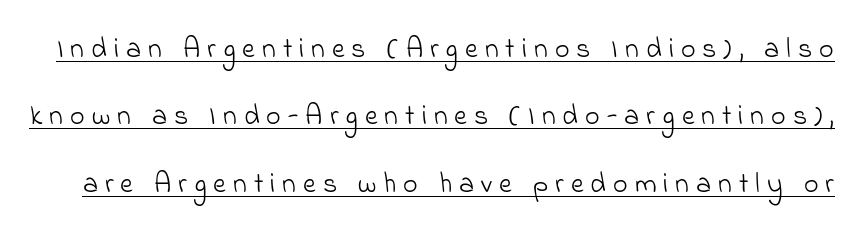
Short note: letters widely spaced. Compared with undecorated copy, this sample adds a rule below the words. To sum up the face: it is a sans, with no serifs. The passage shown is typed in a proportional face where columns would drift. The vertical gap from one line to the next is large. Unbolded letterforms with no extra heft.
